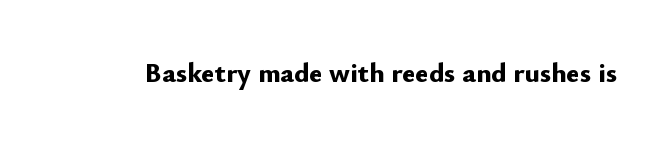
The image shows 28 px bold sans-serif type, upright; set normal letter spacing, not underlined; low stroke contrast and a small x-height.
